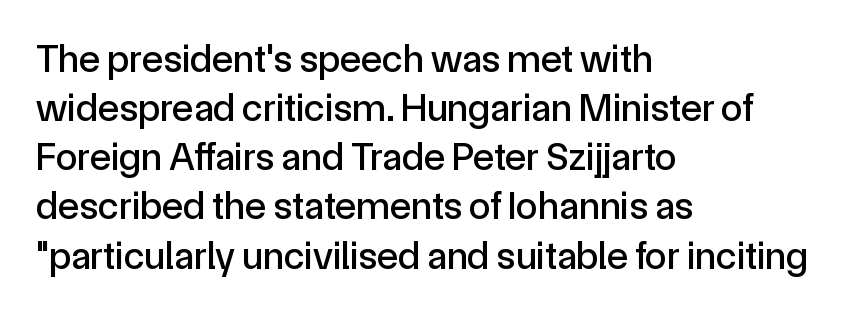
Varying glyph widths throughout — classic text-font behaviour. The passage shown is typeset with a sans-serif family. Honestly, the row spacing looks completely unremarkable. Every row of glyphs begins at an identical x-position on the left. Posture: vertical.
